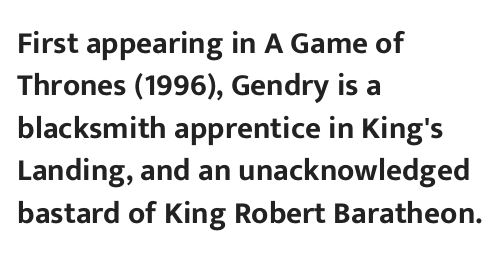
The image shows 31 px sans-serif type, upright; set left-aligned, normal line spacing (1.37x), normal letter spacing, not underlined; low stroke contrast and a medium x-height.
